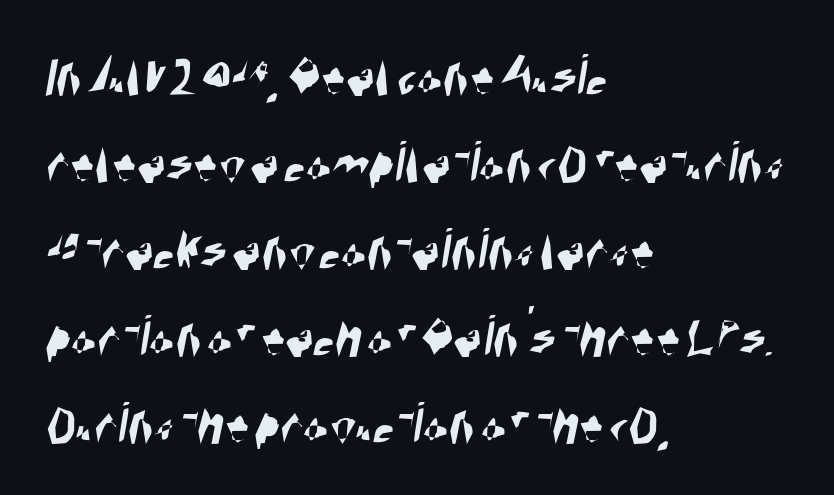
The image shows 60 px condensed sans-serif type; set left-aligned, normal line spacing (1.45x), normal letter spacing, not underlined; high stroke contrast and a large x-height.
